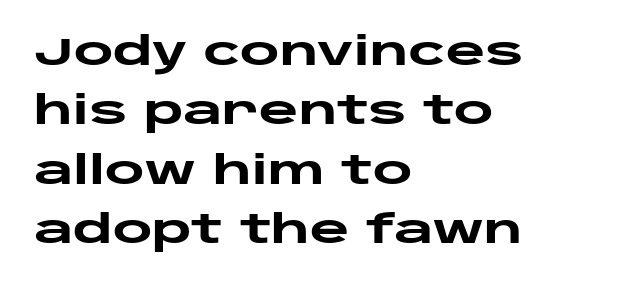
Q: Is the text bold? A: Yes.
Q: Is the text italic (slanted)? A: No, it is upright.
Q: Is the typeface a serif or a sans-serif typeface? A: Sans-serif.
Q: Is the text underlined? A: No.
Q: How is the paragraph aligned? A: Left-aligned.
Q: Is the spacing between letters normal or unusually wide? A: Normal.
Q: Is the spacing between lines tight, normal or loose? A: Normal.
Q: Width (condensed, normal, or wide)? A: Wide.
Q: Stroke contrast? A: Low.
Q: x-height? A: Large.
Q: Monospaced? A: No.
